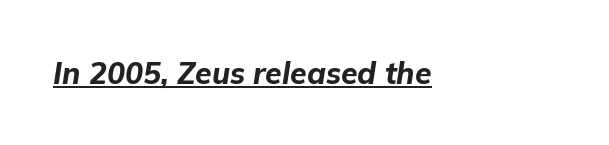
The glyphs are accompanied by a horizontal stroke just below them. Slanted lettering throughout. How heavy is the stroke? Heavy — this is a bold. This sample has the flowing, uneven cadence of proportional lettering. Nobody touched the tracking dial on this one.
